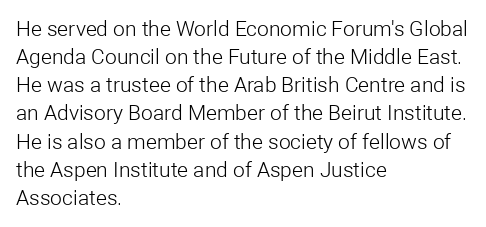
The image shows 21 px text type, upright; set left-aligned, normal line spacing (1.34x), normal letter spacing, not underlined.
